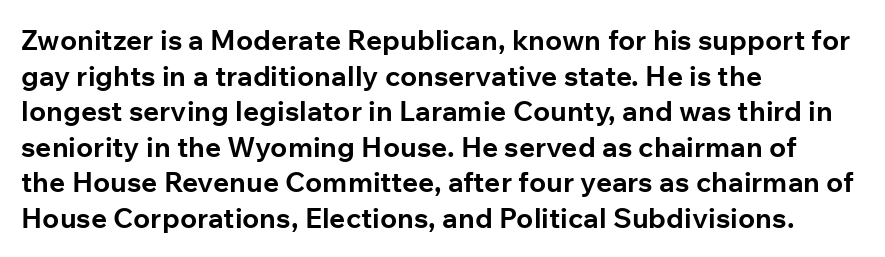
{"serif": "no", "italic": "no", "bold": "yes", "weight": "bold", "width": "normal", "stroke_contrast": "low", "x_height": "medium", "monospaced": "no", "underline": "no", "align": "left", "line_spacing": "normal", "line_spacing_ratio": 1.27, "letter_spacing": "normal", "letter_spacing_em": 0.0, "glyph_px": 28}
